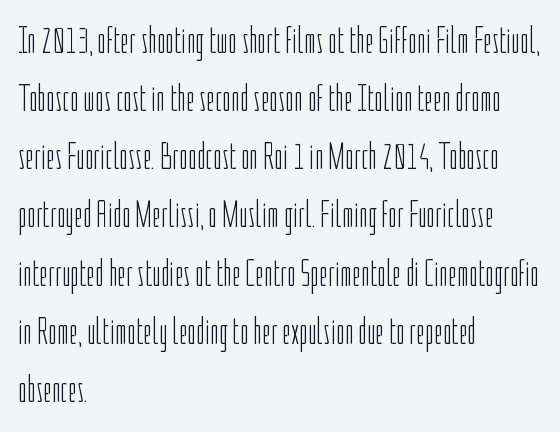
Italic: no, the glyphs are upright roman. What's the leading like? Ordinary, nothing unusual. Character widths vary here, with narrow letters taking less room than wide ones. Underline: absent.
